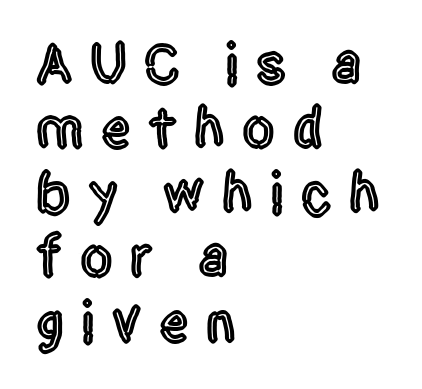
Does extra space separate the letters? Yes, quite a lot of it. This sample is left-justified, so line endings fall wherever the words run out. Reading down the column, the eye jumps only a short way to each next line. Classification — sans serif. When letters stand straight like this, we call the style roman or upright.
